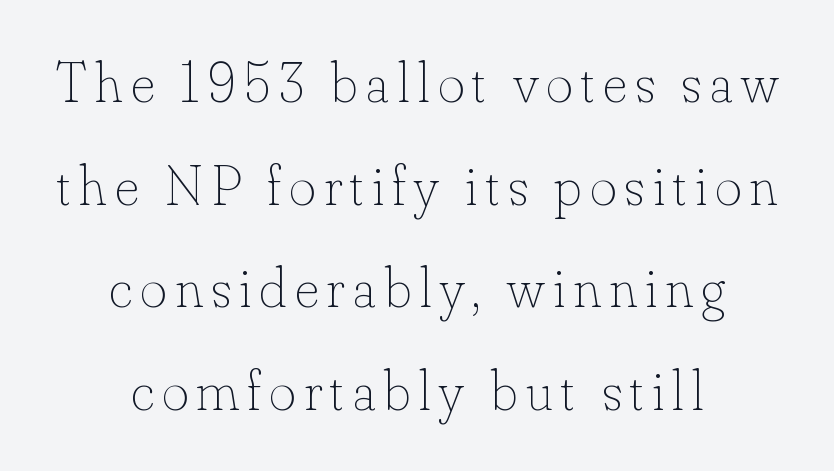
{"italic": "no", "bold": "no", "weight": "thin", "width": "normal", "stroke_contrast": "low", "x_height": "small", "monospaced": "no", "underline": "no", "align": "center", "line_spacing_ratio": 1.8, "glyph_px": 57}
